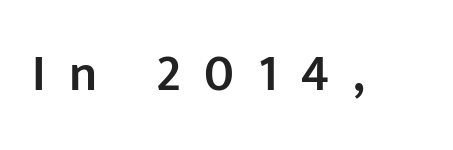
Just letters on the line, the space beneath them empty. This rendering widens character spacing well past its baseline value. Varying glyph widths throughout — classic text-font behaviour. A roman cut, with each character standing at attention. Students, this is semibold: more ink than regular, less than bold. Is this a sans? Yes — the strokes have no serifs.
